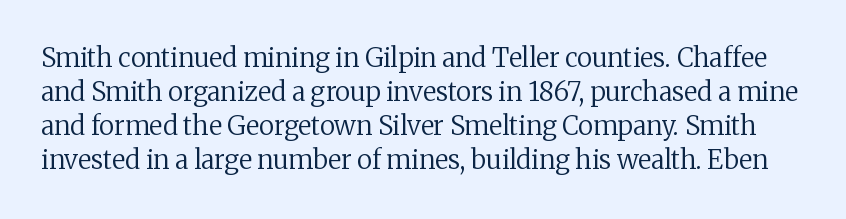
The image shows 26 px text type, upright; set normal line spacing (1.31x), normal letter spacing, not underlined.
